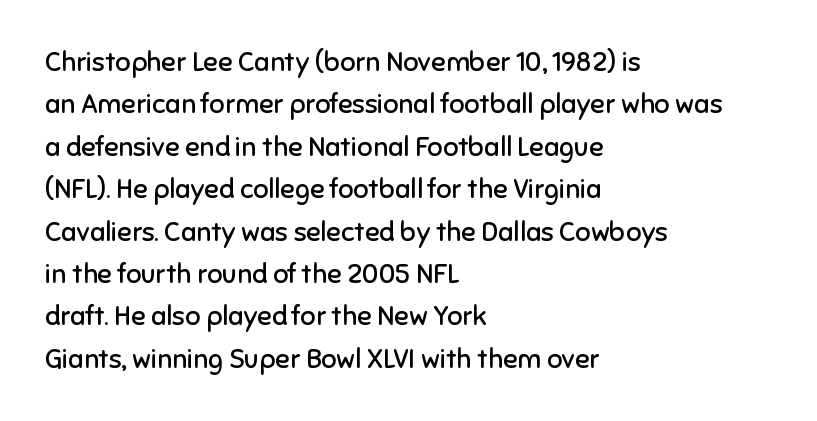
Characters follow at the spacing the type designer built in. Where is the straight margin? On the left. Weight: regular or lighter. Check the space under the baseline: it is left empty. Each new line begins a customary step beneath the previous one.
